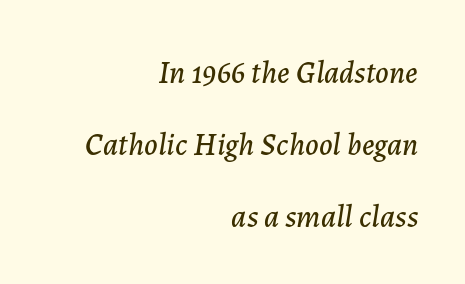
{"italic": "yes", "lean": "right", "slant_degrees": 7, "width": "normal", "stroke_contrast": "low", "x_height": "medium", "monospaced": "no", "underline": "no", "align": "right", "line_spacing": "loose", "line_spacing_ratio": 2.32, "letter_spacing": "normal", "letter_spacing_em": 0.0, "glyph_px": 31}
